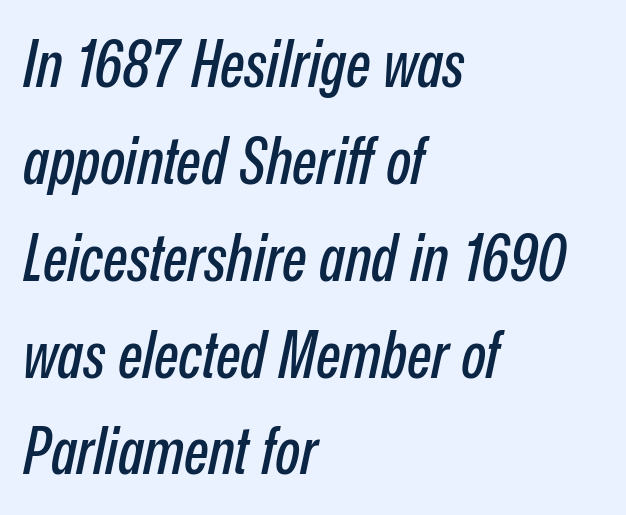
The image shows 65 px condensed type, italic (leaning right); set left-aligned, normal line spacing (1.49x), normal letter spacing, not underlined; low stroke contrast and a medium x-height.
